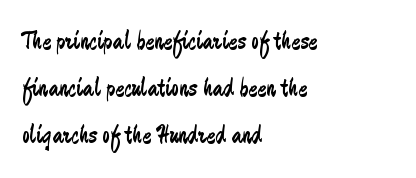
The image shows 27 px text type; set left-aligned, line spacing 1.75x, normal letter spacing, not underlined.
